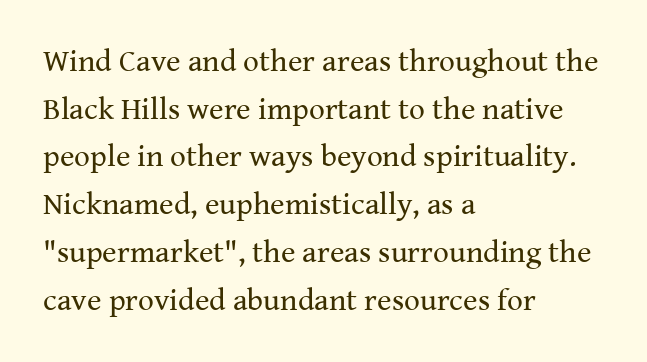
{"serif": "yes", "italic": "no", "bold": "no", "weight": "regular", "width": "normal", "stroke_contrast": "medium", "x_height": "medium", "monospaced": "no", "underline": "no", "align": "left", "line_spacing": "normal", "line_spacing_ratio": 1.54, "letter_spacing": "normal", "letter_spacing_em": 0.0, "glyph_px": 31}
